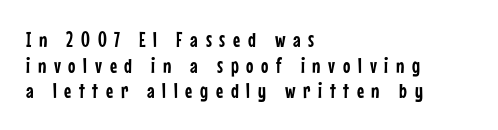
The lettering stays uniformly vertical, giving the passage a roman look. Each line starts at the same left margin while the right side varies. A bare baseline throughout the passage. Spacing between characters has been opened up far beyond the box default.
